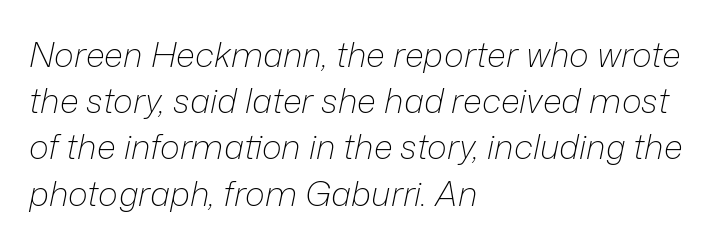
The image shows 34 px light type, italic (leaning right); set left-aligned, normal line spacing (1.36x), normal letter spacing, not underlined; low stroke contrast and a medium x-height.
